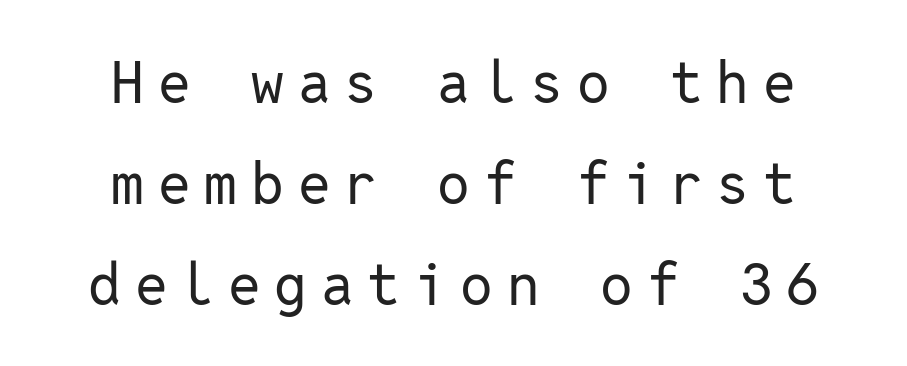
{"serif": "no", "italic": "no", "bold": "no", "weight": "regular", "width": "normal", "stroke_contrast": "low", "x_height": "medium", "monospaced": "yes", "underline": "no", "align": "center", "line_spacing_ratio": 1.74, "letter_spacing": "wide", "letter_spacing_em": 0.24, "glyph_px": 58}
